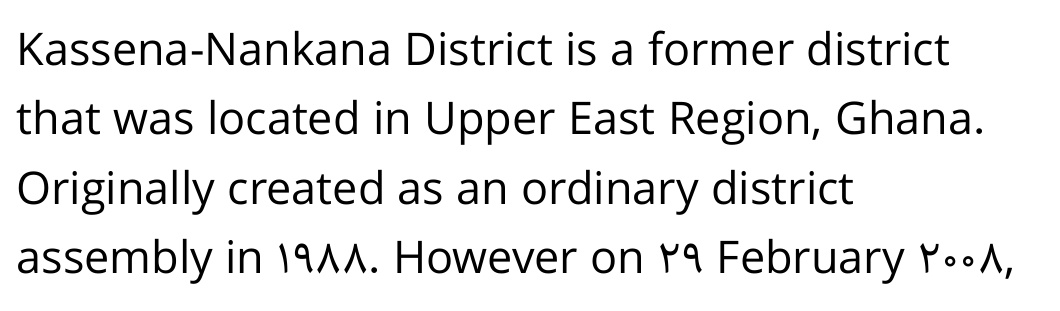
The image shows 45 px regular-weight sans-serif type, upright; set left-aligned, normal line spacing (1.54x), normal letter spacing, not underlined; low stroke contrast and a medium x-height.
